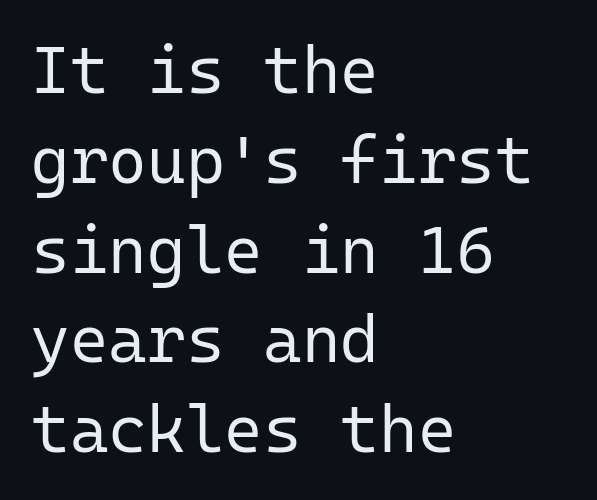
{"serif": "no", "italic": "no", "bold": "no", "weight": "regular", "width": "normal", "stroke_contrast": "low", "x_height": "medium", "monospaced": "yes", "underline": "no", "align": "left", "line_spacing": "normal", "line_spacing_ratio": 1.36, "letter_spacing": "normal", "letter_spacing_em": 0.0, "glyph_px": 66}
